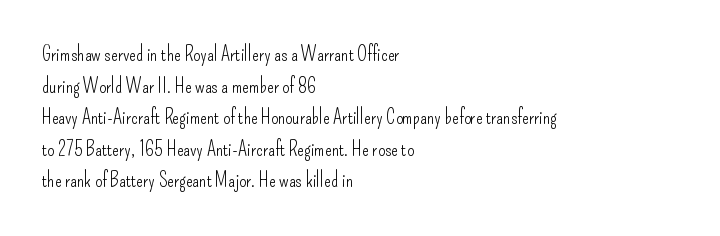
Teacher's note: observe the even left margin — that is flush-left alignment. The passage shown is not underscored anywhere. The rendering uses a moderate line-height, typical for paragraphs. Ascenders rise straight up at ninety degrees. Nobody touched the tracking dial on this one.
